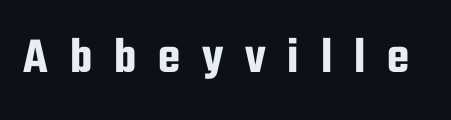
The image shows 51 px condensed sans-serif type, upright; set unusually wide letter spacing (+0.43 em), not underlined; low stroke contrast and a medium x-height.
